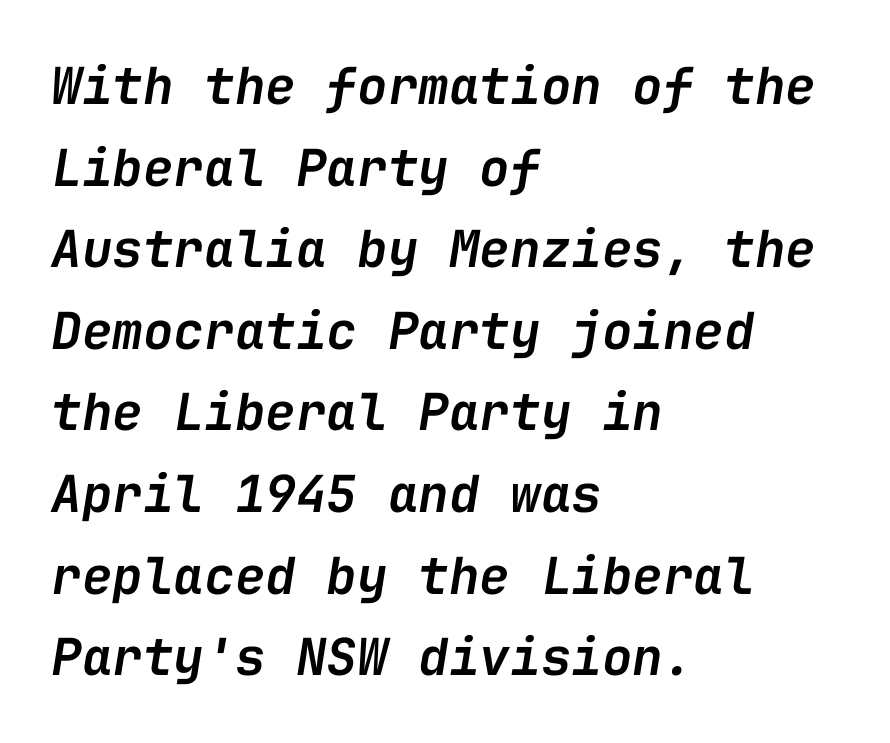
{"italic": "yes", "lean": "right", "slant_degrees": 9, "bold": "semi", "weight": "semibold", "width": "normal", "stroke_contrast": "low", "x_height": "medium", "monospaced": "yes", "underline": "no", "align": "left", "line_spacing": "normal", "line_spacing_ratio": 1.6, "letter_spacing": "normal", "letter_spacing_em": 0.0, "glyph_px": 51}
